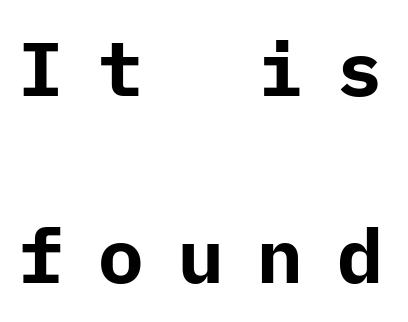
{"serif": "no", "italic": "no", "bold": "yes", "weight": "bold", "width": "normal", "stroke_contrast": "low", "x_height": "medium", "underline": "no", "line_spacing": "loose", "line_spacing_ratio": 2.46, "letter_spacing": "wide", "letter_spacing_em": 0.45, "glyph_px": 76}
